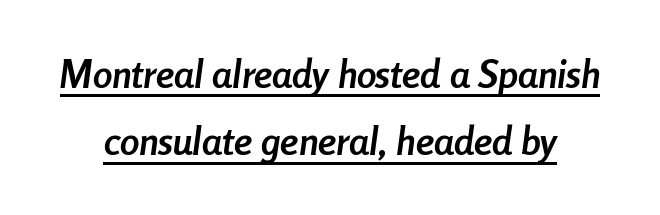
Typographic density is high because the face is bold. The letters advance in unequal steps, a hallmark of proportional type. The face used here has a pronounced slope to its letters. The rendered words wear a rule along their underside. The horizontal fit of the characters is conventional and even.
